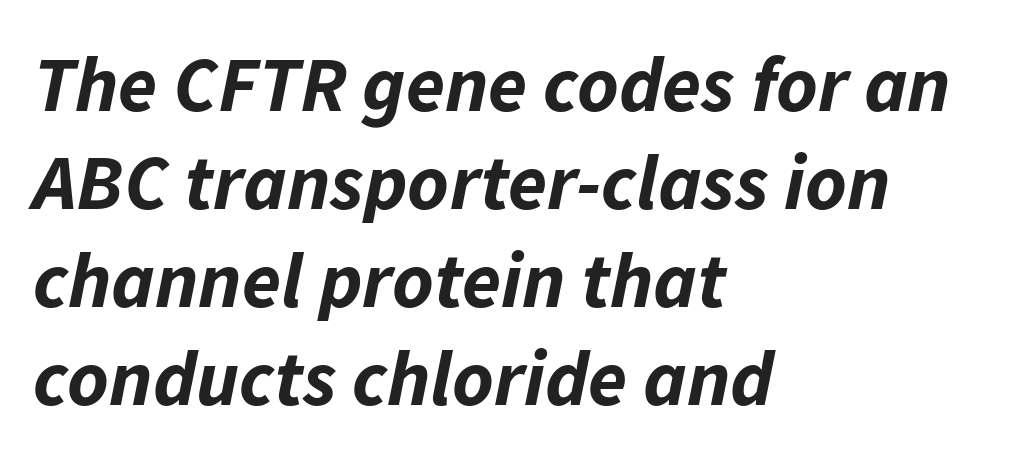
This sample has the flowing, uneven cadence of proportional lettering. The text block is weighted toward the left margin, trailing off unevenly rightward. The horizontal fit of the characters is conventional and even. The baseline area is clear. Italic: yes, the glyphs are oblique.
